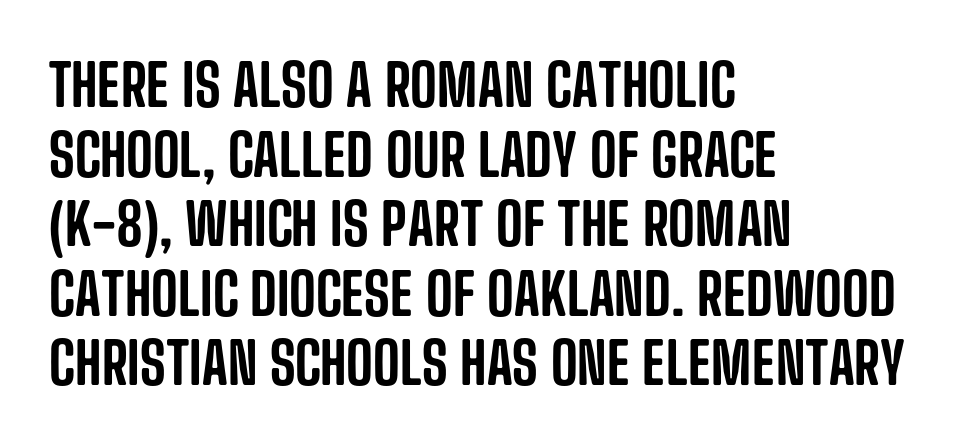
Q: Is the text italic (slanted)? A: No, it is upright.
Q: Is the typeface a serif or a sans-serif typeface? A: Sans-serif.
Q: Is the text underlined? A: No.
Q: How is the paragraph aligned? A: Left-aligned.
Q: Is the spacing between letters normal or unusually wide? A: Normal.
Q: Width (condensed, normal, or wide)? A: Condensed.
Q: Stroke contrast? A: Low.
Q: x-height? A: Large.
Q: Monospaced? A: No.
